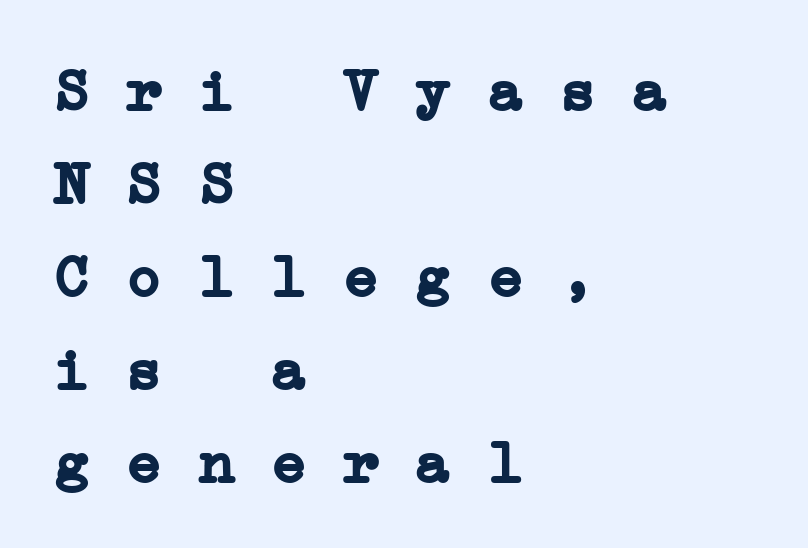
Q: Is the text bold? A: Yes.
Q: Is the typeface a serif or a sans-serif typeface? A: Serif.
Q: Is the text underlined? A: No.
Q: How is the paragraph aligned? A: Left-aligned.
Q: Is the spacing between letters normal or unusually wide? A: Normal.
Q: Is the spacing between lines tight, normal or loose? A: Normal.
Q: Width (condensed, normal, or wide)? A: Wide.
Q: Stroke contrast? A: Low.
Q: x-height? A: Medium.
Q: Monospaced? A: Yes.
